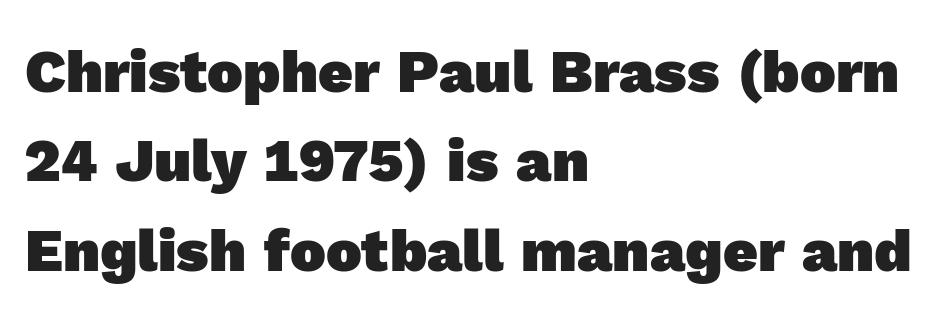
{"serif": "no", "bold": "yes", "weight": "heavy", "width": "normal", "x_height": "medium", "monospaced": "no", "underline": "no", "align": "left", "line_spacing": "normal", "line_spacing_ratio": 1.49, "letter_spacing": "normal", "letter_spacing_em": 0.0, "glyph_px": 60}
